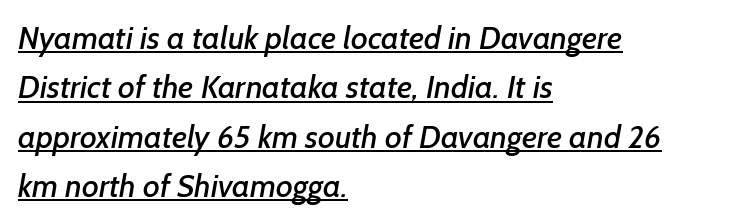
The image shows 32 px sans-serif type; set left-aligned, normal line spacing (1.54x), normal letter spacing, underlined; low stroke contrast and a medium x-height.
